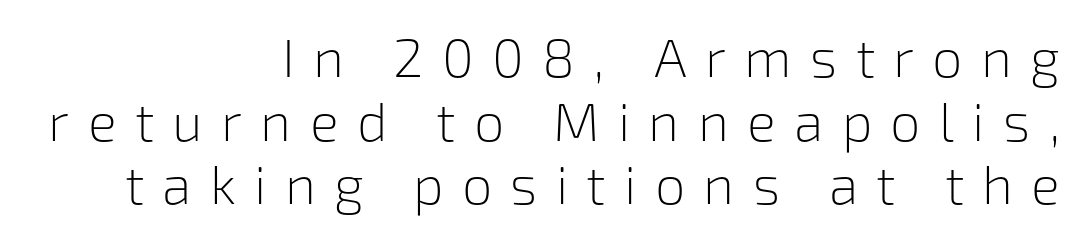
{"serif": "no", "italic": "no", "bold": "no", "weight": "light", "width": "normal", "stroke_contrast": "low", "x_height": "medium", "monospaced": "no", "underline": "no", "align": "right", "line_spacing_ratio": 1.18, "letter_spacing": "wide", "letter_spacing_em": 0.34, "glyph_px": 54}
